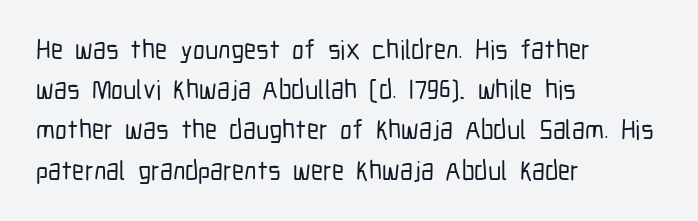
Summary of vertical rhythm: regular, with standard interline spacing. No italicization has been applied; the sample stays upright. One-word summary of the alignment: left. The line texture is even and compact thanks to regular tracking. The space directly below the letters is spotless.
